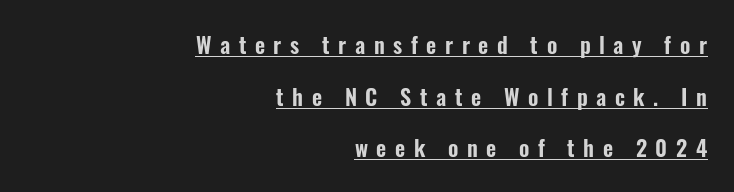
Q: Is the text italic (slanted)? A: No, it is upright.
Q: Is the text underlined? A: Yes.
Q: How is the paragraph aligned? A: Right-aligned.
Q: Is the spacing between letters normal or unusually wide? A: Unusually wide.
Q: Is the spacing between lines tight, normal or loose? A: Loose.
